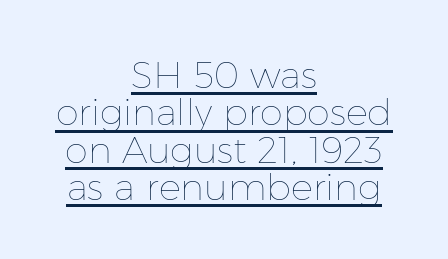
Q: Is the text bold? A: No.
Q: Is the text italic (slanted)? A: No, it is upright.
Q: Is the text underlined? A: Yes.
Q: How is the paragraph aligned? A: Centered.
Q: Is the spacing between letters normal or unusually wide? A: Normal.
Q: Is the spacing between lines tight, normal or loose? A: Tight.
Q: Width (condensed, normal, or wide)? A: Normal.
Q: Stroke contrast? A: Low.
Q: x-height? A: Medium.
Q: Monospaced? A: No.
